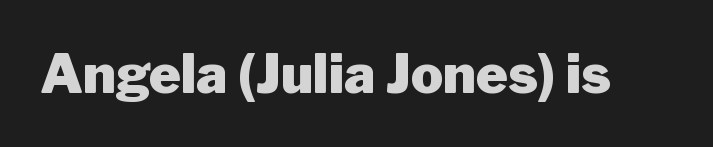
The image shows 54 px heavy sans-serif type, upright; set normal letter spacing, not underlined; low stroke contrast and a medium x-height.
